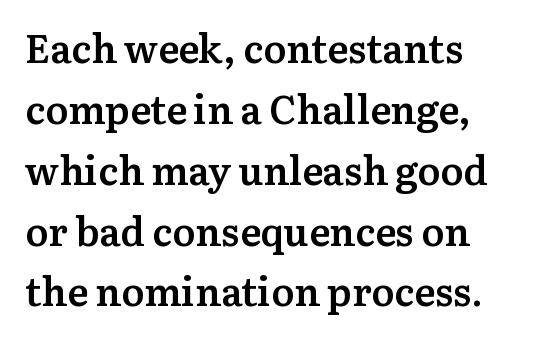
{"serif": "yes", "italic": "no", "bold": "semi", "weight": "semibold", "width": "normal", "stroke_contrast": "medium", "x_height": "medium", "monospaced": "no", "underline": "no", "align": "left", "line_spacing": "normal", "line_spacing_ratio": 1.56, "letter_spacing": "normal", "letter_spacing_em": 0.0, "glyph_px": 39}
